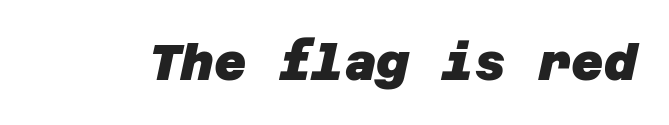
{"serif": "no", "bold": "yes", "weight": "heavy", "width": "normal", "stroke_contrast": "low", "x_height": "large", "underline": "no", "letter_spacing": "normal", "letter_spacing_em": 0.0, "glyph_px": 50}
